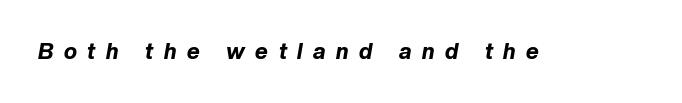
The image shows 22 px bold type, italic (leaning right); set unusually wide letter spacing (+0.48 em), not underlined.
